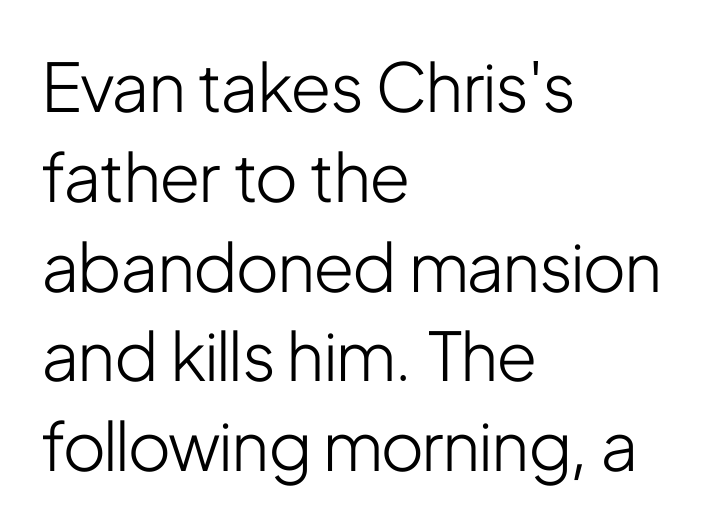
Q: Is the text bold? A: No.
Q: Is the text italic (slanted)? A: No, it is upright.
Q: Is the typeface a serif or a sans-serif typeface? A: Sans-serif.
Q: Is the text underlined? A: No.
Q: How is the paragraph aligned? A: Left-aligned.
Q: Is the spacing between letters normal or unusually wide? A: Normal.
Q: Is the spacing between lines tight, normal or loose? A: Normal.
Q: Width (condensed, normal, or wide)? A: Condensed.
Q: Stroke contrast? A: Low.
Q: x-height? A: Medium.
Q: Monospaced? A: No.
